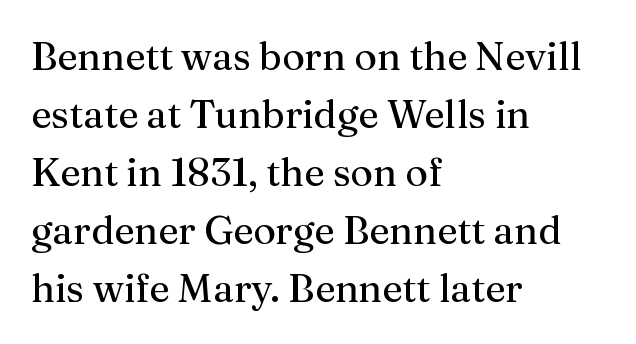
The font's upright variant was chosen for this text. Stroke terminals: seriffed. The face used here is proportionally spaced, like ordinary book or web type. Whoever set this chose a conventional vertical rhythm.
